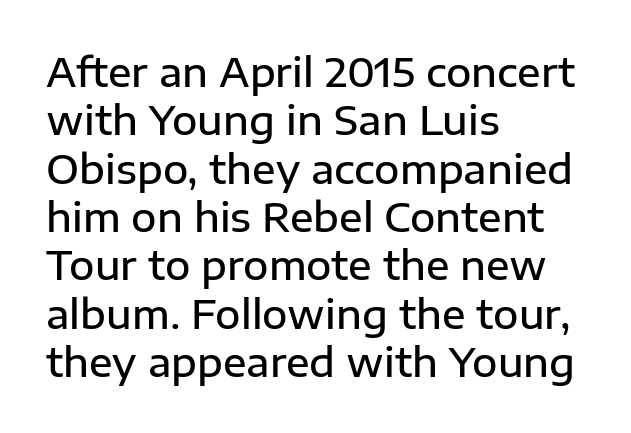
The image shows 39 px semibold sans-serif type, upright; set left-aligned, line spacing 1.24x, normal letter spacing, not underlined; low stroke contrast and a medium x-height.
